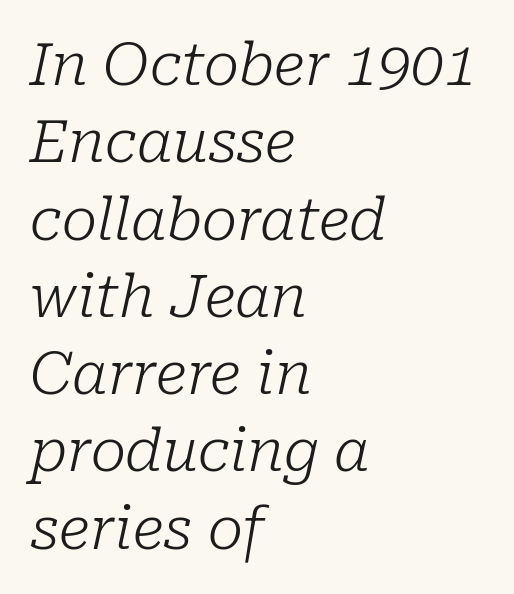
{"serif": "yes", "italic": "yes", "lean": "right", "slant_degrees": 10, "bold": "no", "weight": "light", "width": "normal", "stroke_contrast": "low", "x_height": "medium", "monospaced": "no", "underline": "no", "align": "left", "line_spacing": "normal", "line_spacing_ratio": 1.31, "letter_spacing": "normal", "letter_spacing_em": 0.0, "glyph_px": 59}
